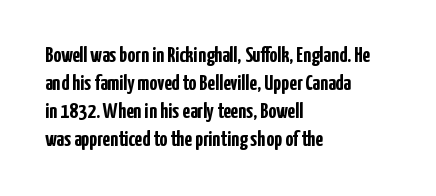
The axis of the letterforms is exactly vertical. Leftover space on each line is placed entirely after the last word. Each row of text sits above clean, open space. Students, note that the glyphs here touch the page at normal intervals.
